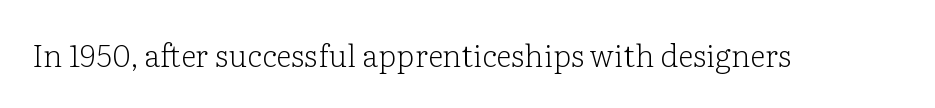
The image shows 31 px light serif type, upright; set normal letter spacing, not underlined; low stroke contrast and a medium x-height.
